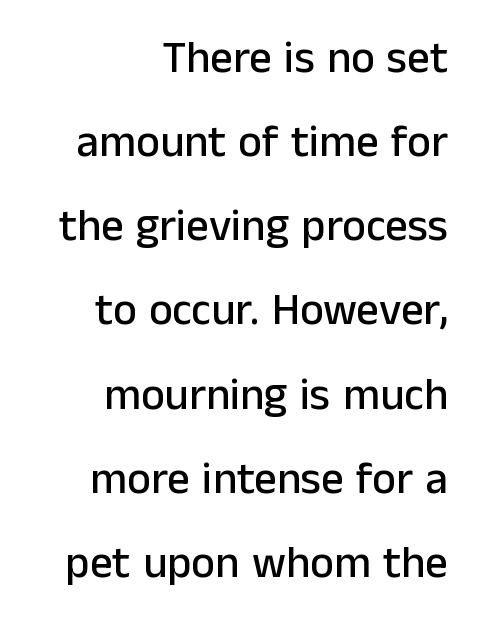
The image shows 45 px sans-serif type, upright; set right-aligned, line spacing 1.87x, normal letter spacing, not underlined; low stroke contrast and a medium x-height.
